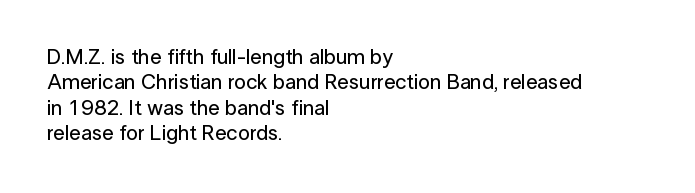
{"italic": "no", "underline": "no", "align": "left", "line_spacing_ratio": 1.21, "letter_spacing": "normal", "letter_spacing_em": 0.0, "glyph_px": 21}
